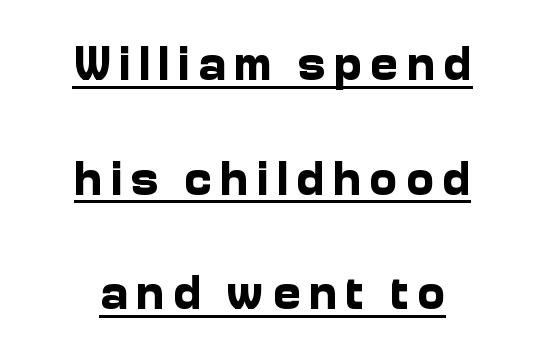
{"serif": "no", "italic": "no", "bold": "yes", "weight": "bold", "width": "normal", "stroke_contrast": "low", "x_height": "medium", "monospaced": "no", "underline": "yes", "align": "center", "line_spacing": "loose", "line_spacing_ratio": 2.39, "glyph_px": 48}
